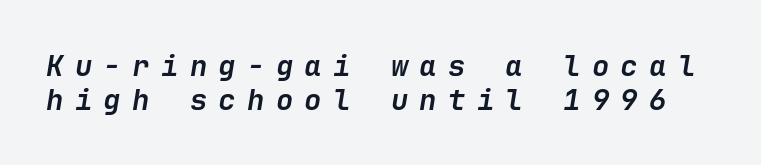
Q: Is the text bold? A: Yes.
Q: Is the text italic (slanted)? A: Yes, it leans right by about 9 degrees.
Q: Is the text underlined? A: No.
Q: Is the spacing between letters normal or unusually wide? A: Unusually wide.
Q: Width (condensed, normal, or wide)? A: Normal.
Q: Stroke contrast? A: Low.
Q: x-height? A: Medium.
